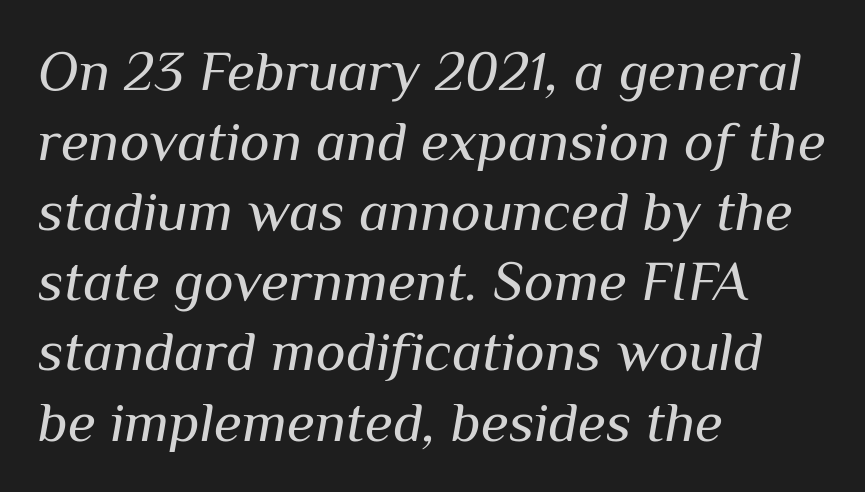
Think of a printed novel: that variable character pitch is what you see here. Nothing unusual about the tracking: characters are spaced as the font intends. The glyphs are unaccompanied by any horizontal stroke below them. Is the stroke heavy? The answer is a plain regular-or-lighter.
